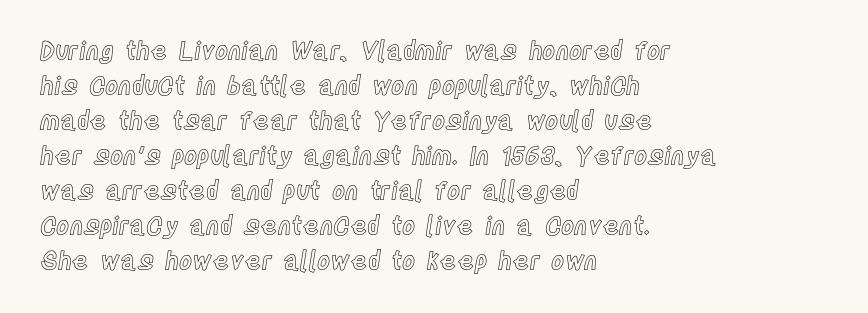
{"underline": "no", "align": "left", "line_spacing": "normal", "line_spacing_ratio": 1.4, "letter_spacing": "normal", "letter_spacing_em": 0.0, "glyph_px": 25}
